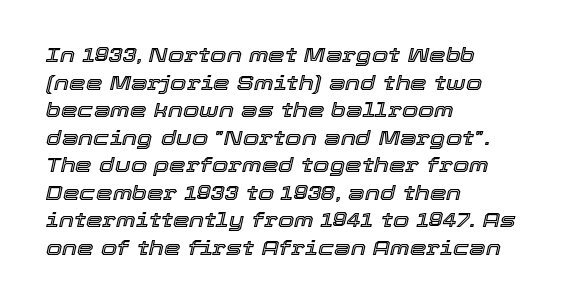
Quick note: interline space is typical. Would a proofreader flag this as italicized? Yes. The space directly below the letters is spotless. This rendering leaves character spacing at its baseline value. Where is the straight margin? On the left.
